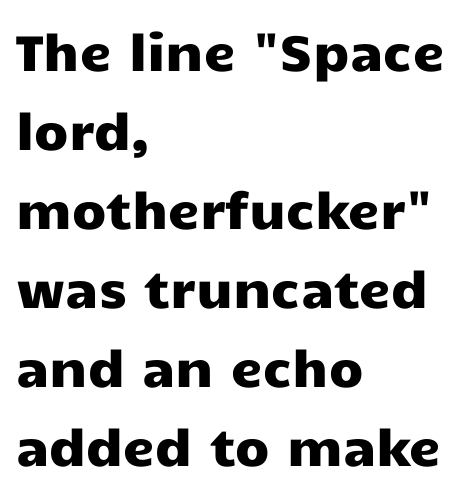
Q: Is the text italic (slanted)? A: No, it is upright.
Q: Is the typeface a serif or a sans-serif typeface? A: Sans-serif.
Q: Is the text underlined? A: No.
Q: How is the paragraph aligned? A: Left-aligned.
Q: Is the spacing between letters normal or unusually wide? A: Normal.
Q: Is the spacing between lines tight, normal or loose? A: Normal.
Q: Width (condensed, normal, or wide)? A: Wide.
Q: Stroke contrast? A: Low.
Q: x-height? A: Medium.
Q: Monospaced? A: No.
